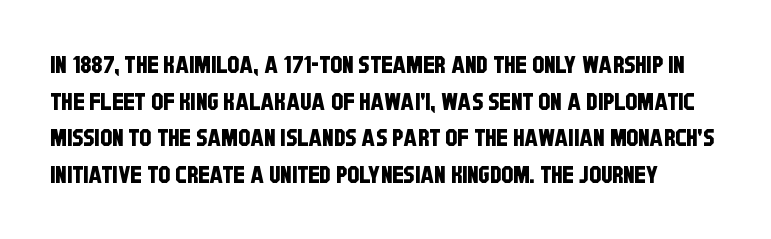
A typesetter would call this leading conventional body-copy spacing. The space beneath each line is pristine and unruled. Look at the tracking — it's just the regular setting, nothing added.
